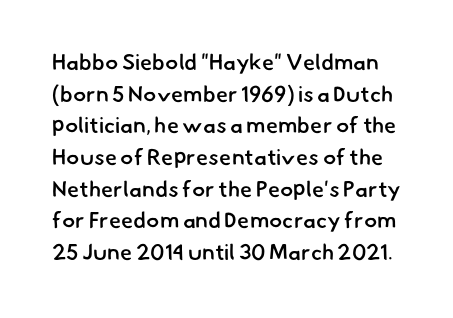
{"bold": "semi", "underline": "no", "line_spacing": "normal", "line_spacing_ratio": 1.44, "letter_spacing": "normal", "letter_spacing_em": 0.0, "glyph_px": 22}
